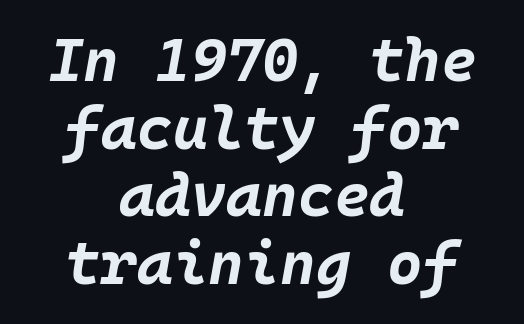
Q: Is the text bold? A: Yes.
Q: Is the text italic (slanted)? A: Yes, it leans right by about 10 degrees.
Q: Is the text underlined? A: No.
Q: How is the paragraph aligned? A: Centered.
Q: Is the spacing between letters normal or unusually wide? A: Normal.
Q: Is the spacing between lines tight, normal or loose? A: Tight.
Q: Width (condensed, normal, or wide)? A: Normal.
Q: Stroke contrast? A: Low.
Q: x-height? A: Large.
